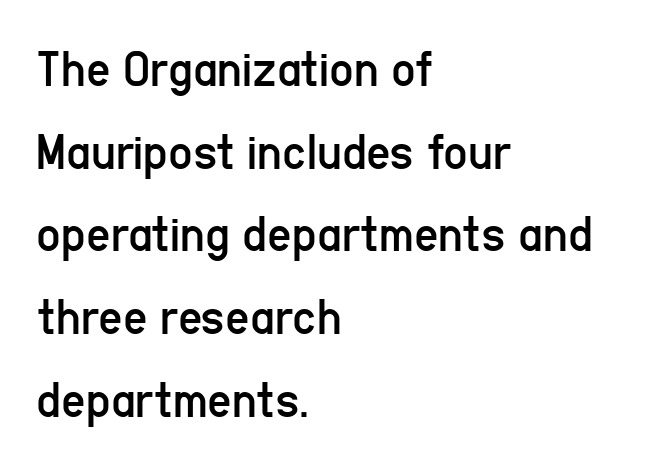
Is this a sans? Yes — the strokes have no serifs. These lines are rendered in a variable-pitch font. Honestly, the row spacing looks completely unremarkable. Rule under the text: the space is simply empty. Observe the ordinary spacing: letters are neighbours, not strangers. Which margin do the lines hug? The left one — the right edge is uneven.
